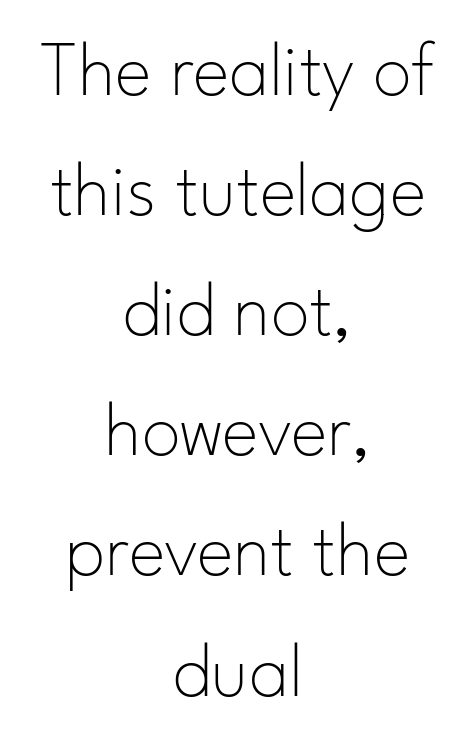
The zone under the glyphs is completely vacant. These lines keep a tight, regular rhythm from letter to letter. Ink coverage per letter is moderate at most. Italic: no, the glyphs are upright roman. The block of text has a typical density, with ordinary space between rows. Each letter keeps its own natural width here, so spacing adapts to shape.
